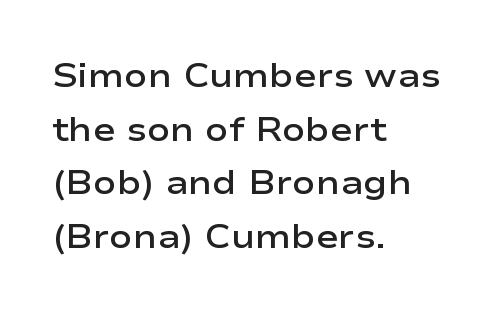
The image shows 34 px semibold, wide sans-serif type, upright; set left-aligned, normal line spacing (1.58x), normal letter spacing, not underlined; low stroke contrast and a medium x-height.
